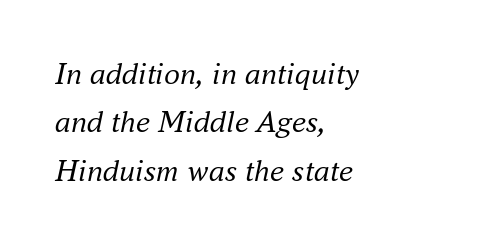
Summary of vertical rhythm: regular, with standard interline spacing. Varying glyph widths throughout — classic text-font behaviour. The font is comparable to plain body text, perhaps lighter. Words appear dense and cohesive because spacing is normal.
